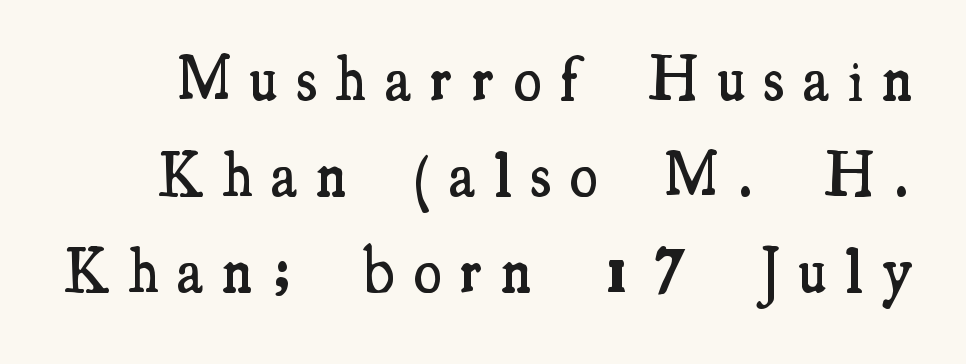
The image shows 63 px semibold, condensed serif type, upright; set normal line spacing (1.52x), unusually wide letter spacing (+0.31 em), not underlined; medium stroke contrast and a small x-height.
